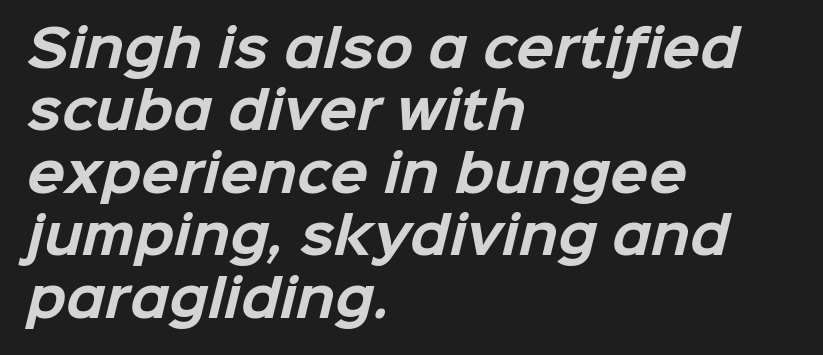
{"serif": "no", "bold": "yes", "weight": "bold", "width": "normal", "stroke_contrast": "low", "x_height": "medium", "monospaced": "no", "underline": "no", "align": "left", "line_spacing": "normal", "line_spacing_ratio": 1.25, "letter_spacing": "normal", "letter_spacing_em": 0.0, "glyph_px": 50}
